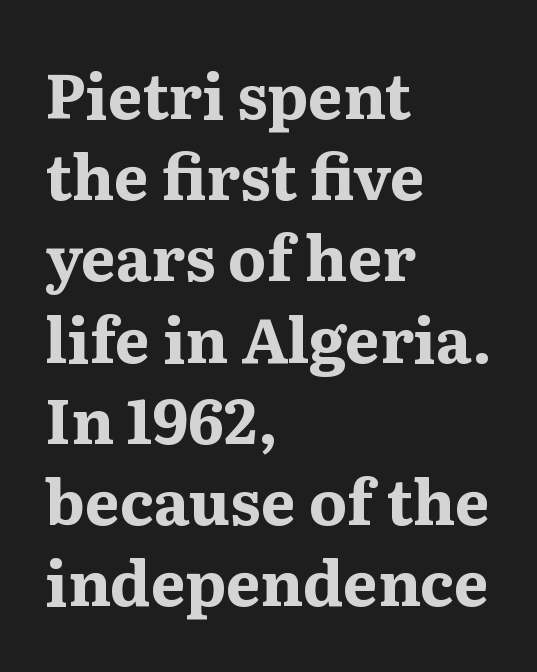
The image shows 62 px bold serif type, upright; set left-aligned, normal line spacing (1.31x), normal letter spacing, not underlined; medium stroke contrast and a medium x-height.
